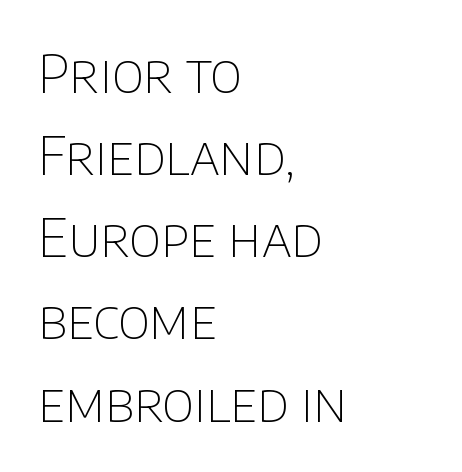
{"serif": "no", "italic": "no", "bold": "no", "weight": "thin", "width": "normal", "stroke_contrast": "low", "x_height": "large", "monospaced": "no", "underline": "no", "align": "left", "line_spacing": "normal", "line_spacing_ratio": 1.55, "letter_spacing": "normal", "letter_spacing_em": 0.0, "glyph_px": 53}
